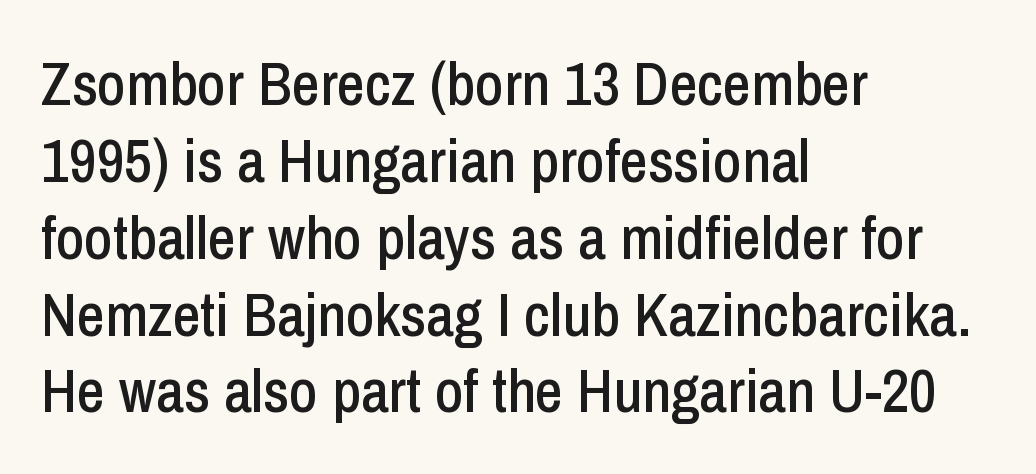
{"serif": "no", "italic": "no", "width": "condensed", "stroke_contrast": "low", "x_height": "medium", "monospaced": "no", "underline": "no", "align": "left", "line_spacing": "normal", "line_spacing_ratio": 1.26, "letter_spacing": "normal", "letter_spacing_em": 0.0, "glyph_px": 61}
